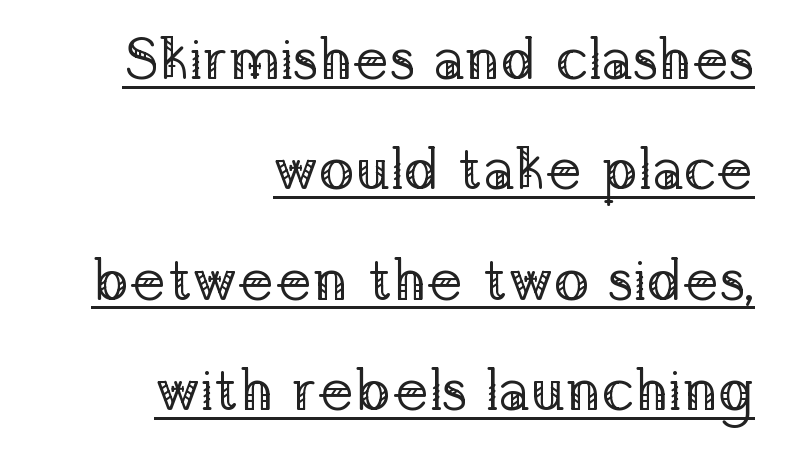
Q: Is the text bold? A: No.
Q: Is the text italic (slanted)? A: No, it is upright.
Q: Is the typeface a serif or a sans-serif typeface? A: Serif.
Q: Is the text underlined? A: Yes.
Q: How is the paragraph aligned? A: Right-aligned.
Q: Is the spacing between letters normal or unusually wide? A: Normal.
Q: Width (condensed, normal, or wide)? A: Normal.
Q: Stroke contrast? A: Low.
Q: x-height? A: Medium.
Q: Monospaced? A: No.
